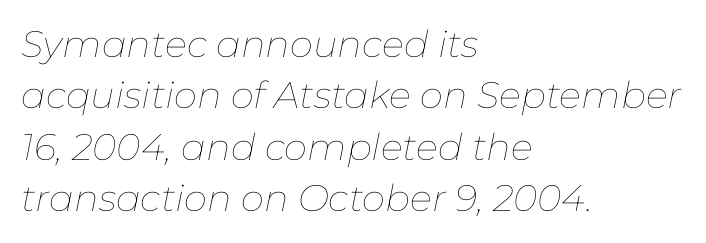
{"italic": "yes", "lean": "right", "slant_degrees": 11, "bold": "no", "weight": "thin", "width": "normal", "stroke_contrast": "low", "x_height": "medium", "monospaced": "no", "underline": "no", "align": "left", "line_spacing": "normal", "line_spacing_ratio": 1.39, "letter_spacing": "normal", "letter_spacing_em": 0.0, "glyph_px": 37}
